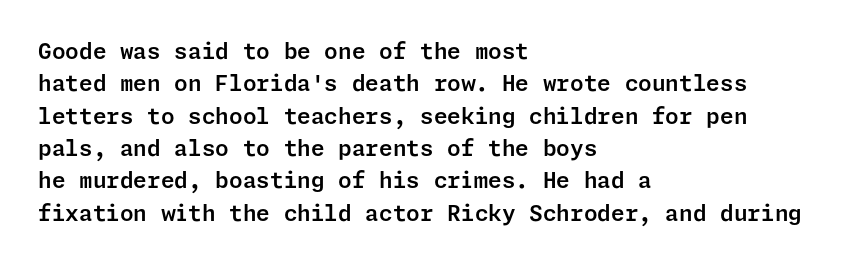
{"italic": "no", "underline": "no", "align": "left", "line_spacing": "normal", "line_spacing_ratio": 1.47, "letter_spacing": "normal", "letter_spacing_em": 0.0, "glyph_px": 22}
